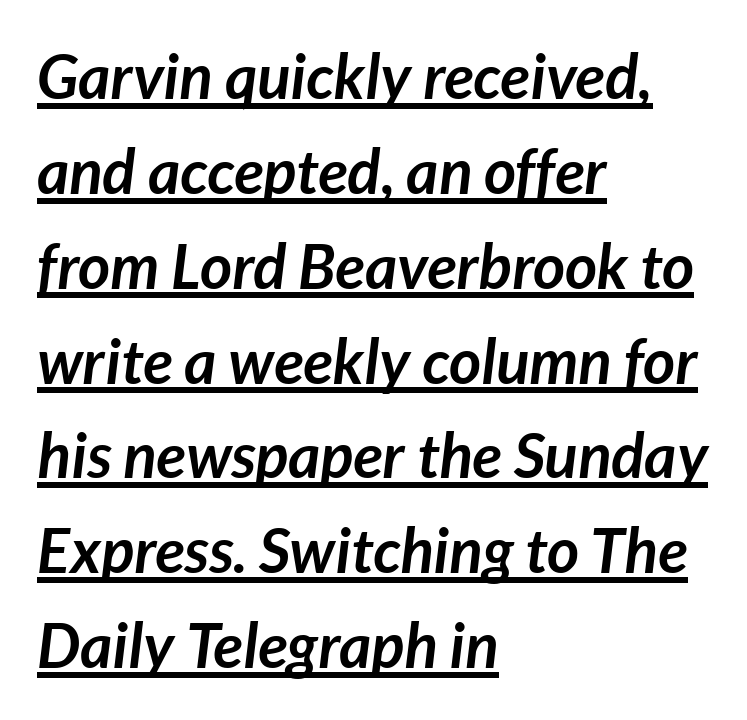
The typesetter has applied underlining to the passage shown. A classic flush-left, rag-right setting is used for this passage. Here the designer chose a conventional face with non-uniform glyph widths. Pretty heavy lettering here — definitely bold. The tracking reads as untouched default to a designer's eye. Vertically, the passage feels balanced, rows spaced as you'd expect.
